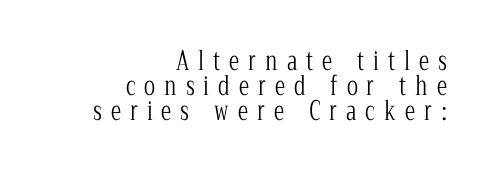
Q: Is the text bold? A: No.
Q: Is the text italic (slanted)? A: No, it is upright.
Q: Is the text underlined? A: No.
Q: How is the paragraph aligned? A: Right-aligned.
Q: Is the spacing between letters normal or unusually wide? A: Unusually wide.
Q: Is the spacing between lines tight, normal or loose? A: Tight.
